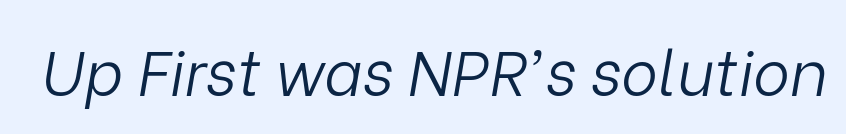
The image shows 62 px light type, italic (leaning right); set normal letter spacing, not underlined; low stroke contrast and a medium x-height.
